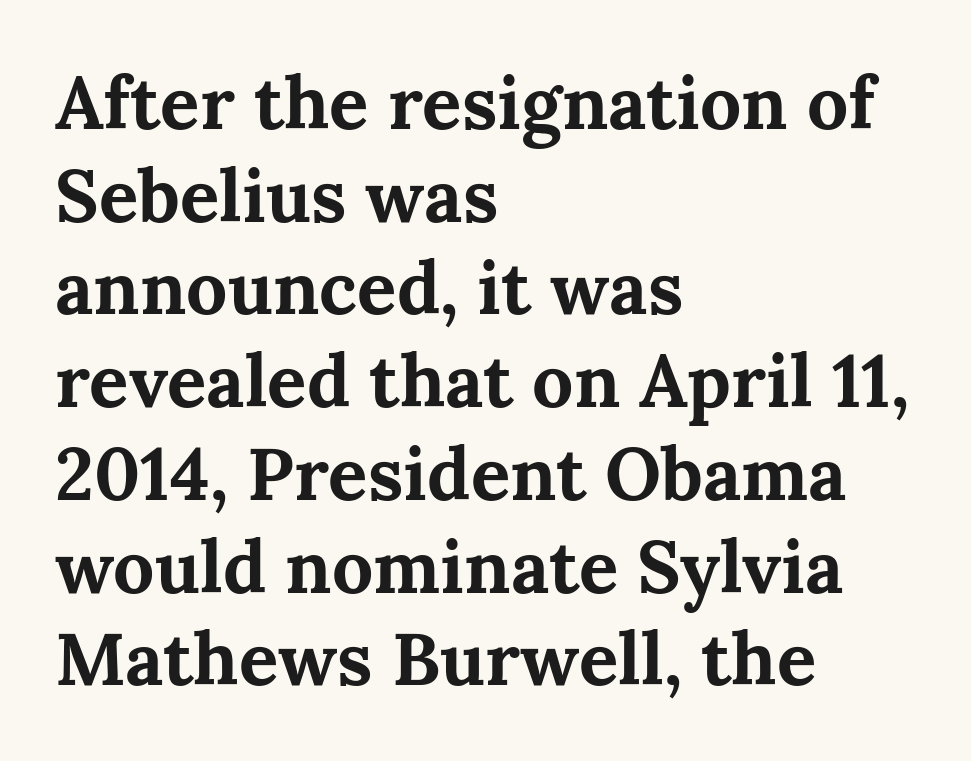
The image shows 73 px bold serif type, upright; set left-aligned, normal line spacing (1.27x), normal letter spacing, not underlined; medium stroke contrast and a medium x-height.
